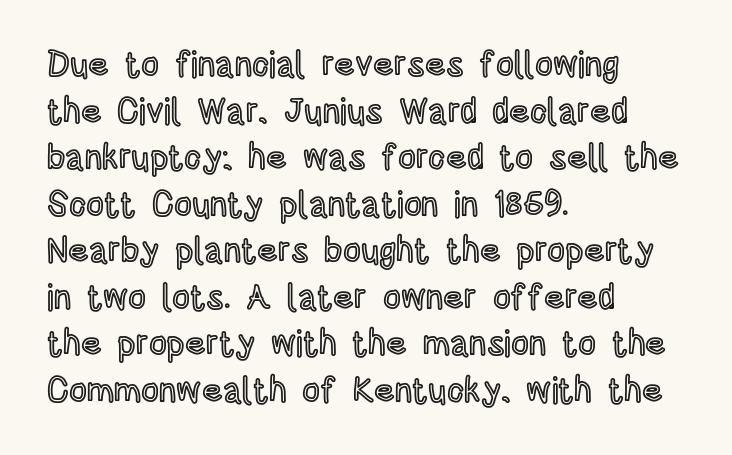
Q: Is the text italic (slanted)? A: No, it is upright.
Q: Is the text underlined? A: No.
Q: How is the paragraph aligned? A: Left-aligned.
Q: Is the spacing between letters normal or unusually wide? A: Normal.
Q: Is the spacing between lines tight, normal or loose? A: Normal.
Q: Width (condensed, normal, or wide)? A: Condensed.
Q: x-height? A: Large.
Q: Monospaced? A: No.
